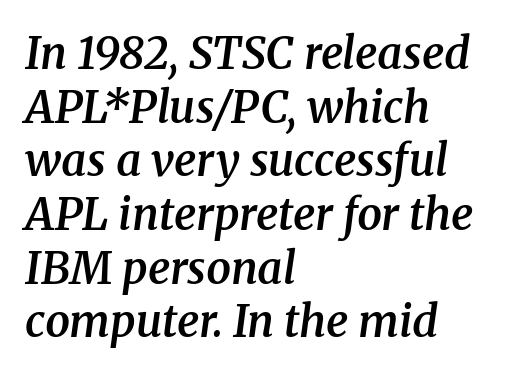
{"serif": "yes", "italic": "yes", "lean": "right", "slant_degrees": 8, "bold": "semi", "weight": "semibold", "width": "normal", "stroke_contrast": "medium", "x_height": "medium", "monospaced": "no", "underline": "no", "align": "left", "line_spacing_ratio": 1.22, "letter_spacing": "normal", "letter_spacing_em": 0.0, "glyph_px": 44}
